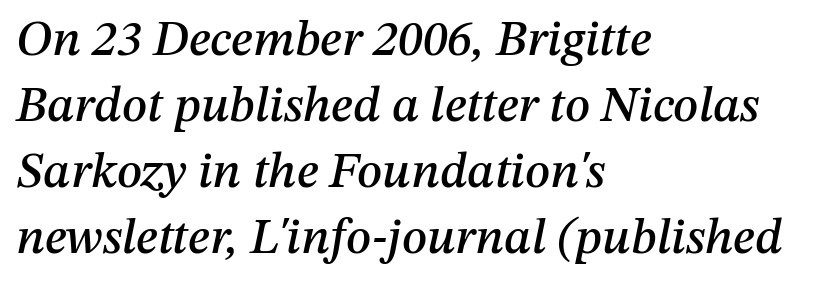
Q: Is the text italic (slanted)? A: Yes, it leans right by about 12 degrees.
Q: Is the text underlined? A: No.
Q: How is the paragraph aligned? A: Left-aligned.
Q: Is the spacing between letters normal or unusually wide? A: Normal.
Q: Is the spacing between lines tight, normal or loose? A: Normal.
Q: Width (condensed, normal, or wide)? A: Normal.
Q: Stroke contrast? A: Medium.
Q: x-height? A: Medium.
Q: Monospaced? A: No.
